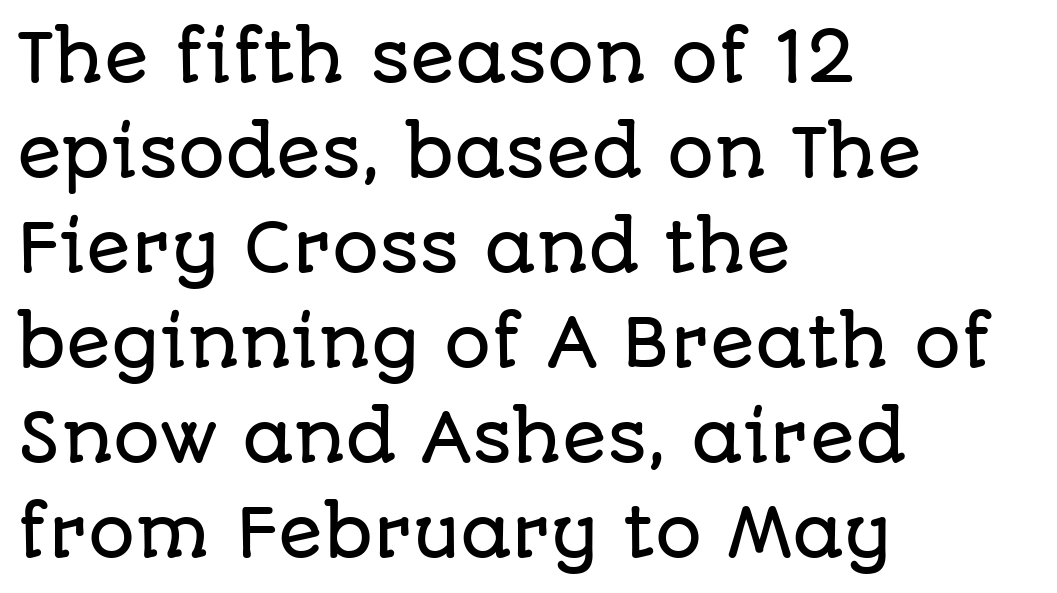
{"serif": "no", "italic": "no", "width": "normal", "stroke_contrast": "low", "x_height": "large", "monospaced": "no", "underline": "no", "align": "left", "line_spacing": "normal", "line_spacing_ratio": 1.44, "letter_spacing": "normal", "letter_spacing_em": 0.0, "glyph_px": 66}
